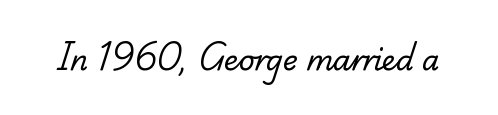
{"serif": "yes", "bold": "no", "weight": "regular", "width": "normal", "stroke_contrast": "low", "x_height": "small", "monospaced": "no", "underline": "no", "letter_spacing": "normal", "letter_spacing_em": 0.0, "glyph_px": 28}
